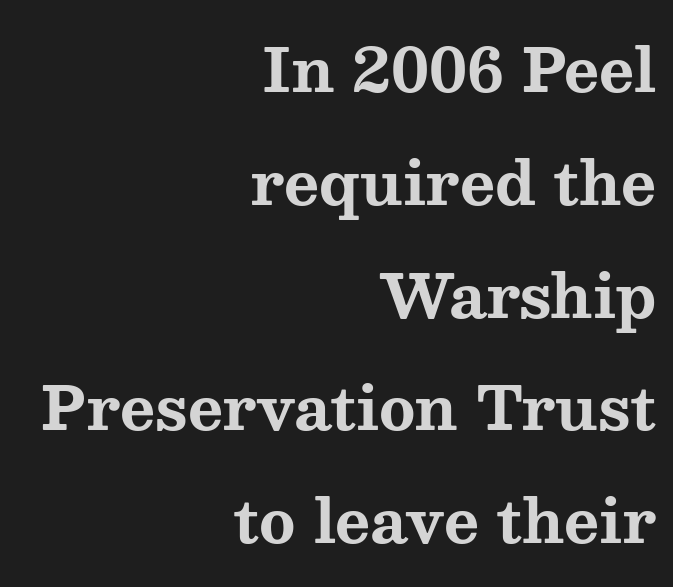
{"serif": "yes", "italic": "no", "bold": "yes", "weight": "bold", "width": "wide", "stroke_contrast": "medium", "x_height": "medium", "monospaced": "no", "underline": "no", "align": "right", "line_spacing_ratio": 1.88, "letter_spacing": "normal", "letter_spacing_em": 0.0, "glyph_px": 60}
